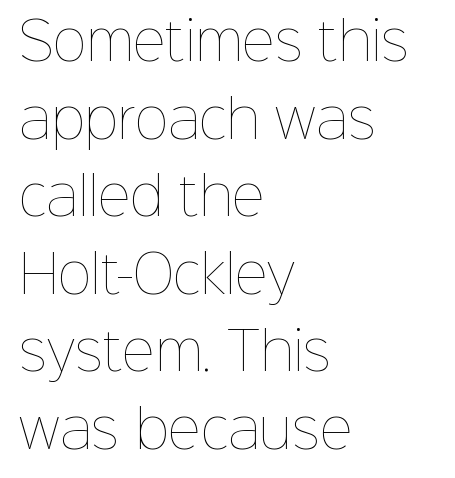
Q: Is the text bold? A: No.
Q: Is the text italic (slanted)? A: No, it is upright.
Q: Is the text underlined? A: No.
Q: How is the paragraph aligned? A: Left-aligned.
Q: Is the spacing between letters normal or unusually wide? A: Normal.
Q: Is the spacing between lines tight, normal or loose? A: Normal.
Q: Width (condensed, normal, or wide)? A: Normal.
Q: Stroke contrast? A: Low.
Q: x-height? A: Medium.
Q: Monospaced? A: No.
